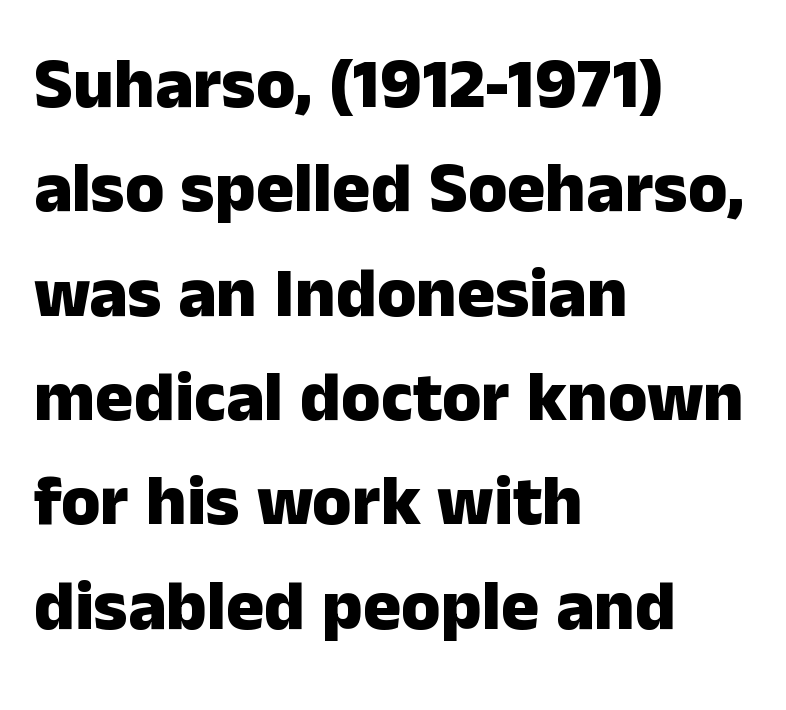
Q: Is the text bold? A: Yes.
Q: Is the text italic (slanted)? A: No, it is upright.
Q: Is the typeface a serif or a sans-serif typeface? A: Sans-serif.
Q: Is the text underlined? A: No.
Q: How is the paragraph aligned? A: Left-aligned.
Q: Is the spacing between letters normal or unusually wide? A: Normal.
Q: Is the spacing between lines tight, normal or loose? A: Normal.
Q: Width (condensed, normal, or wide)? A: Normal.
Q: Stroke contrast? A: Low.
Q: x-height? A: Medium.
Q: Monospaced? A: No.
